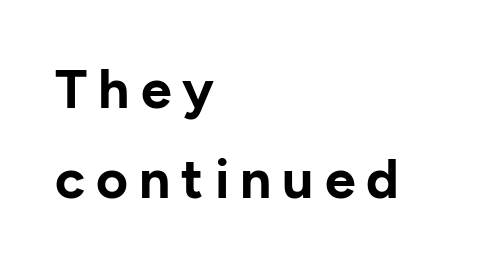
One glance says typical: line gaps are just what's usual. Serif or sans? Sans — the stroke terminals are bare. Italic? Not at all — the glyphs are vertical. Clear beneath every line of the passage.
